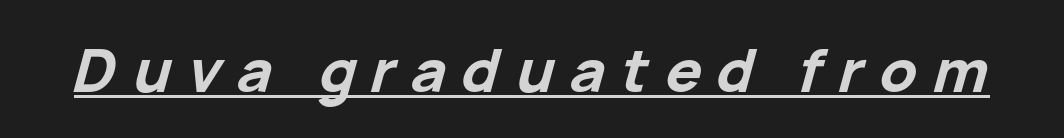
Notice how thick the strokes are: this is what a full bold looks like. Is the letter spacing exaggerated? Yes — the characters are pushed far apart. Designer's note — italics engaged. Students, observe the line beneath the letters — that is underlining.
